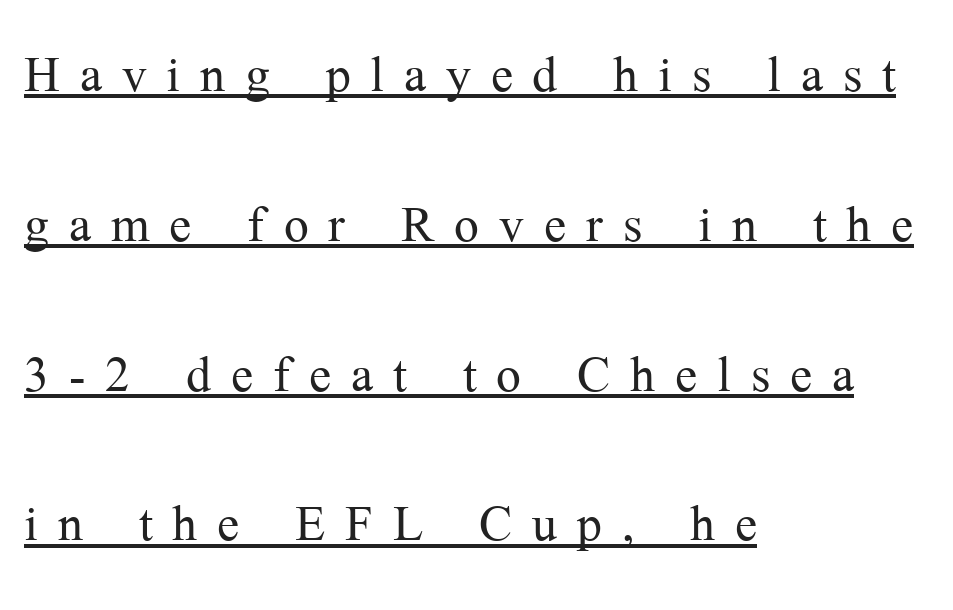
Substantial extra tracking has been applied to these lines. Type style note: has serifs. These lines stack with their left ends in a neat column. The designer dialed line spacing up above the default. These characters rest on top of a visible drawn line. Every stem runs plumb, perpendicular to the baseline.
